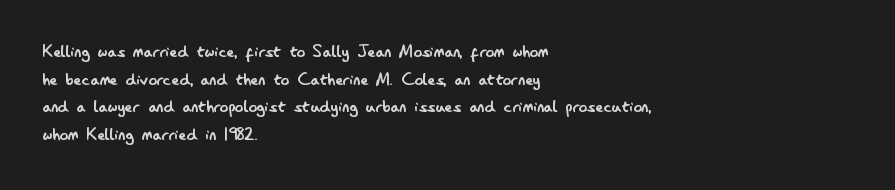
Q: Is the text bold? A: No.
Q: Is the text italic (slanted)? A: No, it is upright.
Q: Is the text underlined? A: No.
Q: How is the paragraph aligned? A: Left-aligned.
Q: Is the spacing between letters normal or unusually wide? A: Normal.
Q: Is the spacing between lines tight, normal or loose? A: Normal.
